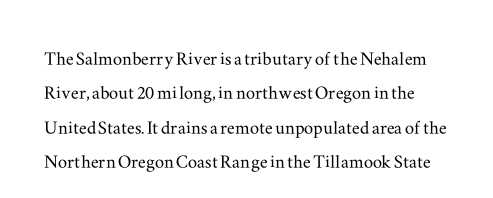
{"italic": "no", "underline": "no", "line_spacing": "normal", "line_spacing_ratio": 1.49, "letter_spacing": "normal", "letter_spacing_em": 0.0, "glyph_px": 23}
